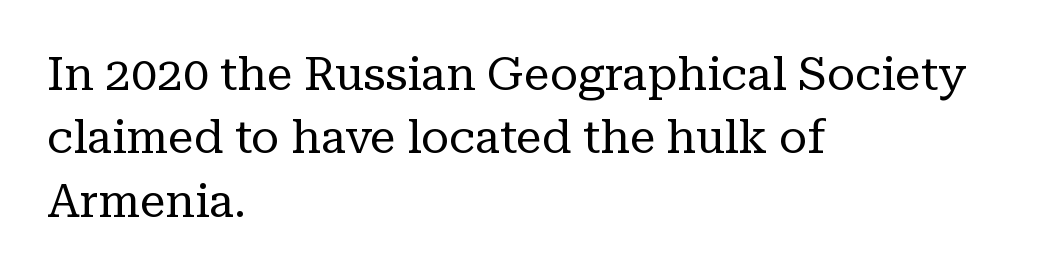
Q: Is the text bold? A: No.
Q: Is the text italic (slanted)? A: No, it is upright.
Q: Is the typeface a serif or a sans-serif typeface? A: Serif.
Q: Is the text underlined? A: No.
Q: How is the paragraph aligned? A: Left-aligned.
Q: Is the spacing between letters normal or unusually wide? A: Normal.
Q: Is the spacing between lines tight, normal or loose? A: Normal.
Q: Width (condensed, normal, or wide)? A: Normal.
Q: Stroke contrast? A: Low.
Q: x-height? A: Medium.
Q: Monospaced? A: No.
